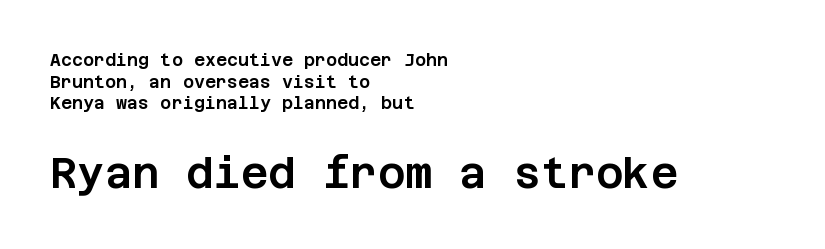
The image shows 42 px sans-serif type, upright; set left-aligned, normal line spacing (1.27x), normal letter spacing, not underlined; the second (bottom) block is 2.47x larger; low stroke contrast and a large x-height.
